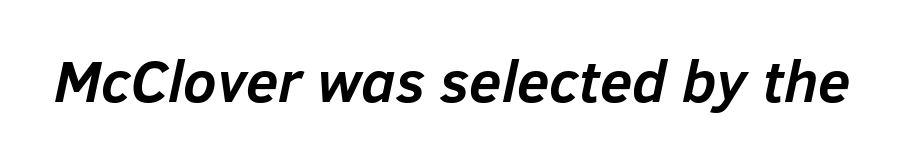
Style check: oblique. Note the varied advance widths — an 'i' is clearly narrower than an 'm'. Check the space under the baseline: it is left empty. There is no visible air inserted between adjacent glyphs.
